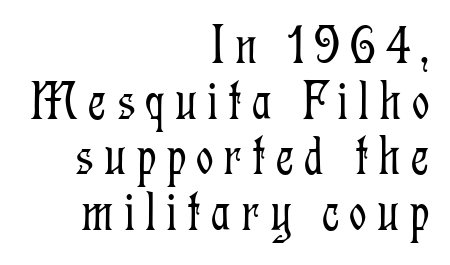
Q: Is the text bold? A: No.
Q: Is the text italic (slanted)? A: No, it is upright.
Q: Is the typeface a serif or a sans-serif typeface? A: Serif.
Q: Is the text underlined? A: No.
Q: How is the paragraph aligned? A: Right-aligned.
Q: Is the spacing between lines tight, normal or loose? A: Tight.
Q: Width (condensed, normal, or wide)? A: Condensed.
Q: Stroke contrast? A: Low.
Q: x-height? A: Medium.
Q: Monospaced? A: No.
